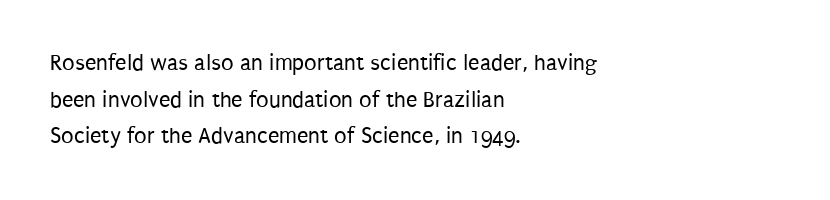
Q: Is the text bold? A: No.
Q: Is the text italic (slanted)? A: No, it is upright.
Q: Is the text underlined? A: No.
Q: How is the paragraph aligned? A: Left-aligned.
Q: Is the spacing between letters normal or unusually wide? A: Normal.
Q: Is the spacing between lines tight, normal or loose? A: Normal.
